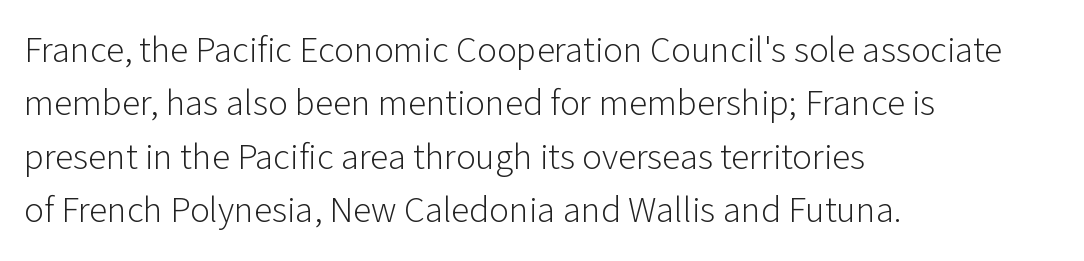
{"serif": "no", "italic": "no", "bold": "no", "weight": "light", "width": "normal", "stroke_contrast": "low", "x_height": "medium", "monospaced": "no", "underline": "no", "align": "left", "line_spacing": "normal", "line_spacing_ratio": 1.44, "letter_spacing": "normal", "letter_spacing_em": 0.0, "glyph_px": 37}
